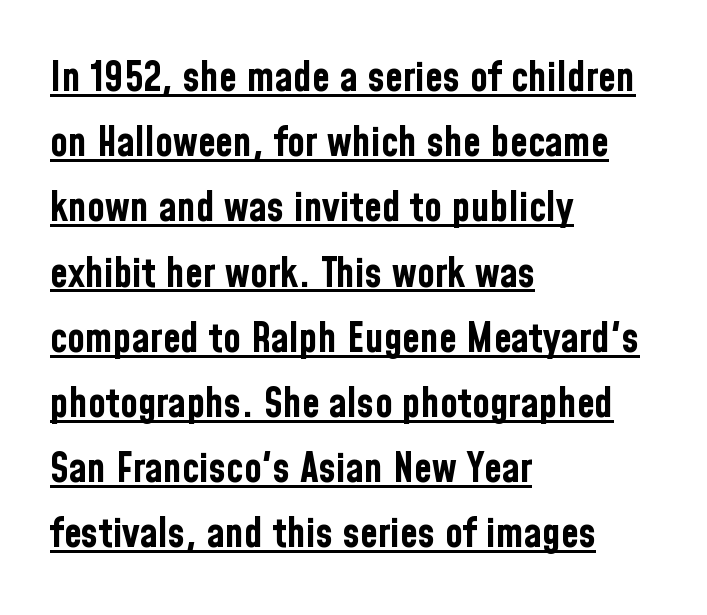
The image shows 41 px bold, condensed sans-serif type, upright; set left-aligned, normal line spacing (1.59x), normal letter spacing, underlined; low stroke contrast and a medium x-height.
